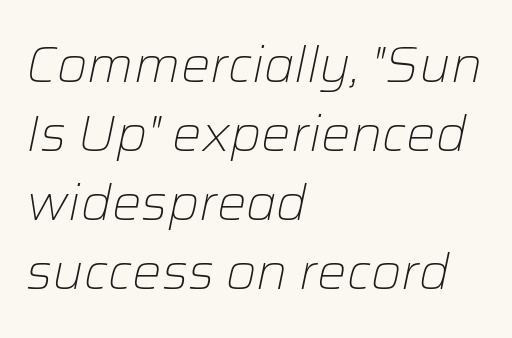
Q: Is the text bold? A: No.
Q: Is the text italic (slanted)? A: Yes, it leans right by about 12 degrees.
Q: Is the text underlined? A: No.
Q: How is the paragraph aligned? A: Left-aligned.
Q: Is the spacing between letters normal or unusually wide? A: Normal.
Q: Is the spacing between lines tight, normal or loose? A: Normal.
Q: Width (condensed, normal, or wide)? A: Normal.
Q: Stroke contrast? A: Low.
Q: x-height? A: Medium.
Q: Monospaced? A: No.
